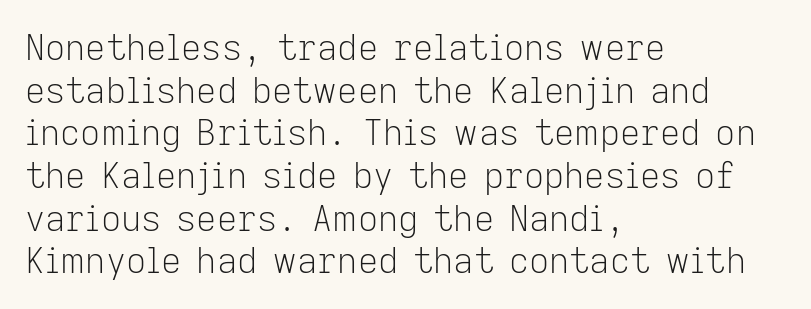
Q: Is the text bold? A: No.
Q: Is the text italic (slanted)? A: No, it is upright.
Q: Is the typeface a serif or a sans-serif typeface? A: Sans-serif.
Q: Is the text underlined? A: No.
Q: How is the paragraph aligned? A: Left-aligned.
Q: Is the spacing between letters normal or unusually wide? A: Normal.
Q: Width (condensed, normal, or wide)? A: Normal.
Q: Stroke contrast? A: Low.
Q: x-height? A: Medium.
Q: Monospaced? A: No.
